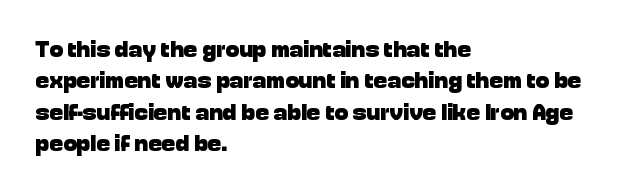
Q: Is the text bold? A: Yes.
Q: Is the text italic (slanted)? A: No, it is upright.
Q: Is the text underlined? A: No.
Q: How is the paragraph aligned? A: Left-aligned.
Q: Is the spacing between letters normal or unusually wide? A: Normal.
Q: Is the spacing between lines tight, normal or loose? A: Normal.
